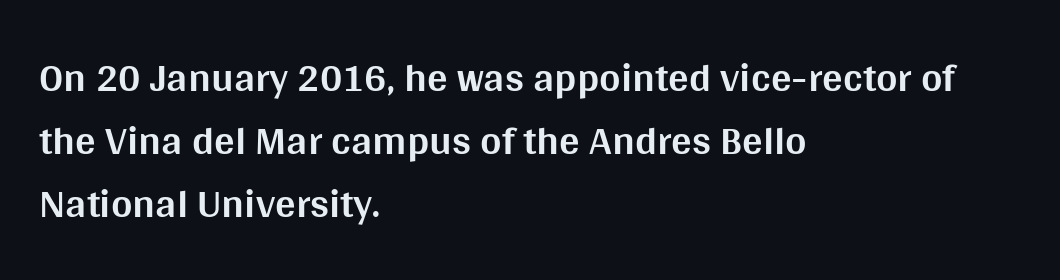
Q: Is the text bold? A: Yes.
Q: Is the text italic (slanted)? A: No, it is upright.
Q: Is the typeface a serif or a sans-serif typeface? A: Sans-serif.
Q: Is the text underlined? A: No.
Q: How is the paragraph aligned? A: Left-aligned.
Q: Is the spacing between letters normal or unusually wide? A: Normal.
Q: Is the spacing between lines tight, normal or loose? A: Normal.
Q: Width (condensed, normal, or wide)? A: Normal.
Q: Stroke contrast? A: Medium.
Q: x-height? A: Large.
Q: Monospaced? A: No.
